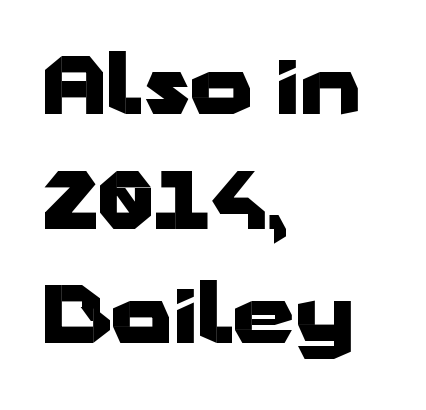
Q: Is the text bold? A: Yes.
Q: Is the text italic (slanted)? A: No, it is upright.
Q: Is the typeface a serif or a sans-serif typeface? A: Sans-serif.
Q: Is the text underlined? A: No.
Q: How is the paragraph aligned? A: Left-aligned.
Q: Is the spacing between letters normal or unusually wide? A: Normal.
Q: Is the spacing between lines tight, normal or loose? A: Normal.
Q: Width (condensed, normal, or wide)? A: Wide.
Q: Stroke contrast? A: Low.
Q: x-height? A: Medium.
Q: Monospaced? A: No.
